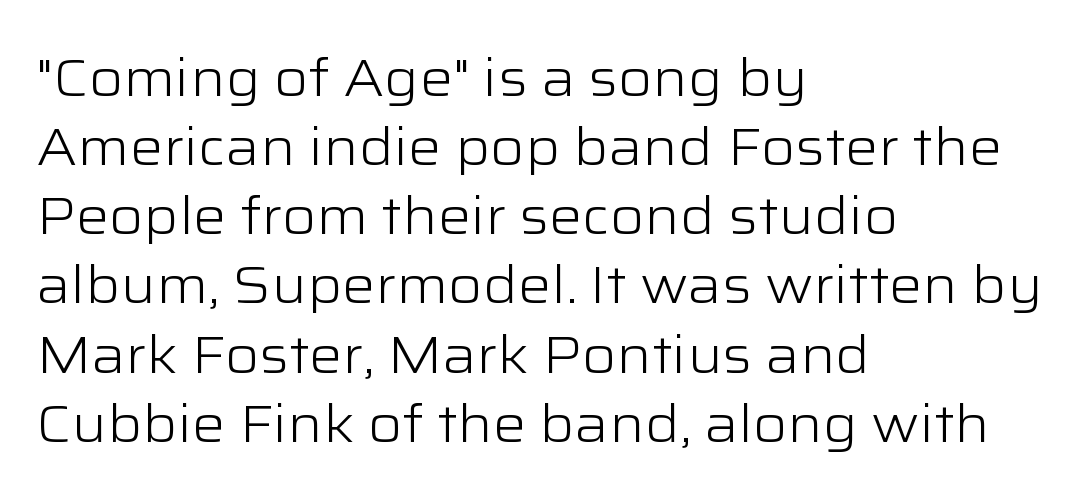
Q: Is the text bold? A: No.
Q: Is the text italic (slanted)? A: No, it is upright.
Q: Is the typeface a serif or a sans-serif typeface? A: Sans-serif.
Q: Is the text underlined? A: No.
Q: How is the paragraph aligned? A: Left-aligned.
Q: Is the spacing between letters normal or unusually wide? A: Normal.
Q: Is the spacing between lines tight, normal or loose? A: Normal.
Q: Width (condensed, normal, or wide)? A: Wide.
Q: Stroke contrast? A: Low.
Q: x-height? A: Medium.
Q: Monospaced? A: No.
